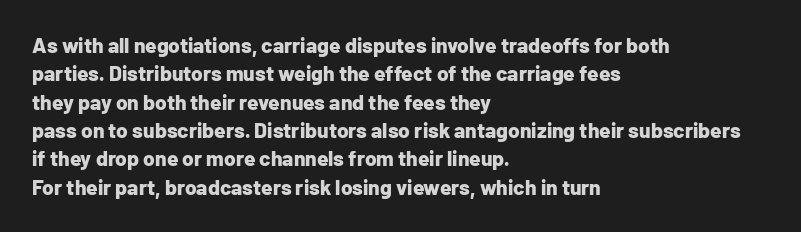
Q: Is the text bold? A: Yes.
Q: Is the text italic (slanted)? A: No, it is upright.
Q: Is the text underlined? A: No.
Q: How is the paragraph aligned? A: Left-aligned.
Q: Is the spacing between letters normal or unusually wide? A: Normal.
Q: Is the spacing between lines tight, normal or loose? A: Normal.
